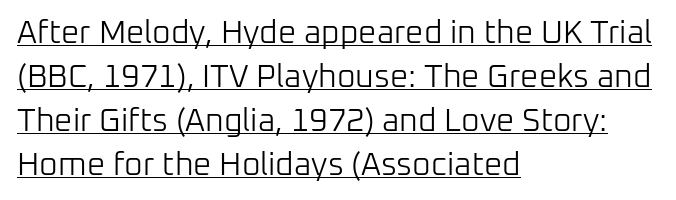
Normally led — the rows are evenly, conventionally spaced. This rendering employs a face without finishing strokes, i.e., a sans-serif. The lettering holds an erect, upright posture throughout. There is no visible air inserted between adjacent glyphs.
